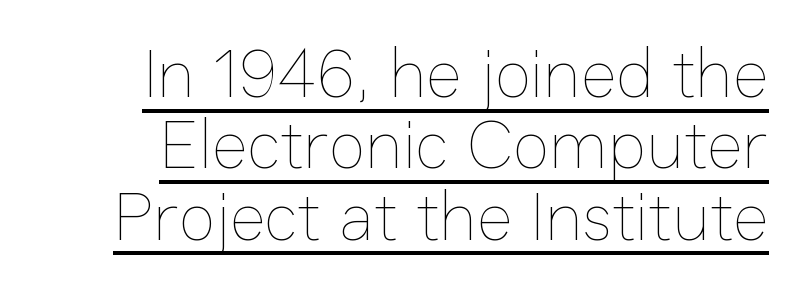
The image shows 68 px thin type, upright; set tight line spacing (1.05x), normal letter spacing, underlined; low stroke contrast and a medium x-height.
